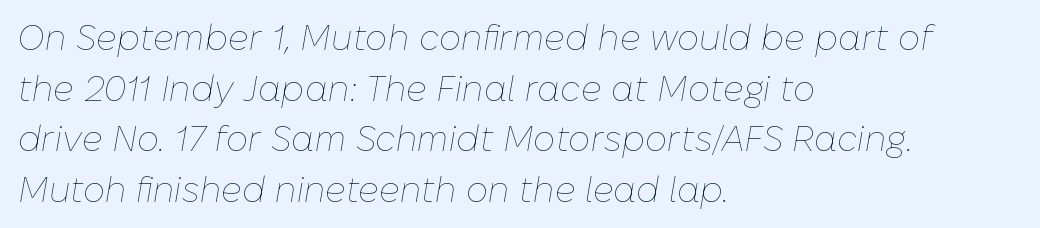
Q: Is the text bold? A: No.
Q: Is the text italic (slanted)? A: Yes, it leans right by about 10 degrees.
Q: Is the text underlined? A: No.
Q: How is the paragraph aligned? A: Left-aligned.
Q: Is the spacing between letters normal or unusually wide? A: Normal.
Q: Is the spacing between lines tight, normal or loose? A: Normal.
Q: Width (condensed, normal, or wide)? A: Normal.
Q: Stroke contrast? A: Low.
Q: x-height? A: Medium.
Q: Monospaced? A: No.
